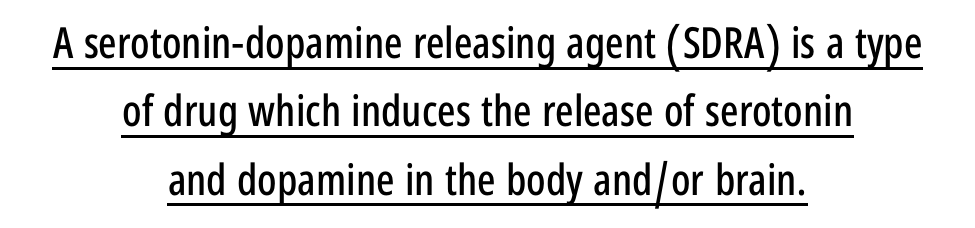
Q: Is the text italic (slanted)? A: No, it is upright.
Q: Is the typeface a serif or a sans-serif typeface? A: Sans-serif.
Q: Is the text underlined? A: Yes.
Q: How is the paragraph aligned? A: Centered.
Q: Is the spacing between letters normal or unusually wide? A: Normal.
Q: Is the spacing between lines tight, normal or loose? A: Normal.
Q: Width (condensed, normal, or wide)? A: Condensed.
Q: Stroke contrast? A: Low.
Q: x-height? A: Large.
Q: Monospaced? A: No.
